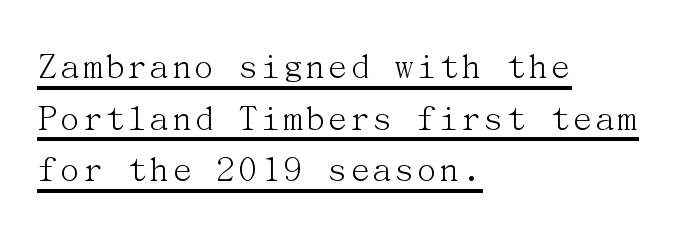
Q: Is the text bold? A: No.
Q: Is the text italic (slanted)? A: No, it is upright.
Q: Is the typeface a serif or a sans-serif typeface? A: Serif.
Q: Is the text underlined? A: Yes.
Q: How is the paragraph aligned? A: Left-aligned.
Q: Is the spacing between letters normal or unusually wide? A: Normal.
Q: Is the spacing between lines tight, normal or loose? A: Normal.
Q: Width (condensed, normal, or wide)? A: Normal.
Q: Stroke contrast? A: Medium.
Q: x-height? A: Medium.
